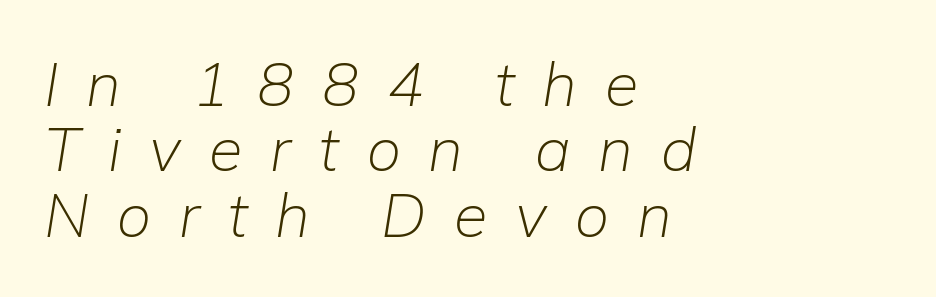
Q: Is the text bold? A: No.
Q: Is the text italic (slanted)? A: Yes, it leans right by about 9 degrees.
Q: Is the text underlined? A: No.
Q: How is the paragraph aligned? A: Left-aligned.
Q: Is the spacing between letters normal or unusually wide? A: Unusually wide.
Q: Is the spacing between lines tight, normal or loose? A: Tight.
Q: Width (condensed, normal, or wide)? A: Normal.
Q: Stroke contrast? A: Low.
Q: x-height? A: Medium.
Q: Monospaced? A: No.
